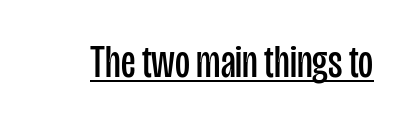
Q: Is the text bold? A: No.
Q: Is the text italic (slanted)? A: No, it is upright.
Q: Is the typeface a serif or a sans-serif typeface? A: Sans-serif.
Q: Is the text underlined? A: Yes.
Q: Is the spacing between letters normal or unusually wide? A: Normal.
Q: Width (condensed, normal, or wide)? A: Condensed.
Q: Stroke contrast? A: Low.
Q: x-height? A: Large.
Q: Monospaced? A: No.
